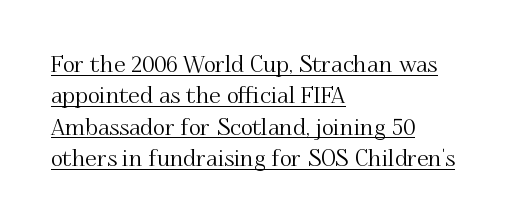
You can tell it's not italic because the verticals are truly vertical. The lines in this sample share a left origin and differ only in where they stop. Underline: present. Evenly set lines give the paragraph a standard silhouette. Characters follow at the spacing the type designer built in.
